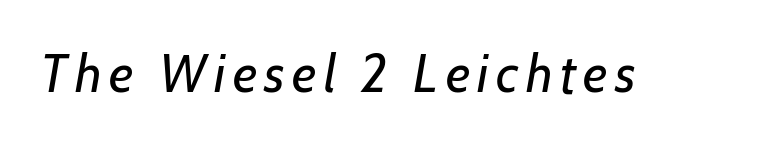
Q: Is the text bold? A: No.
Q: Is the text italic (slanted)? A: Yes, it leans right by about 7 degrees.
Q: Is the text underlined? A: No.
Q: Width (condensed, normal, or wide)? A: Normal.
Q: Stroke contrast? A: Low.
Q: x-height? A: Medium.
Q: Monospaced? A: No.
